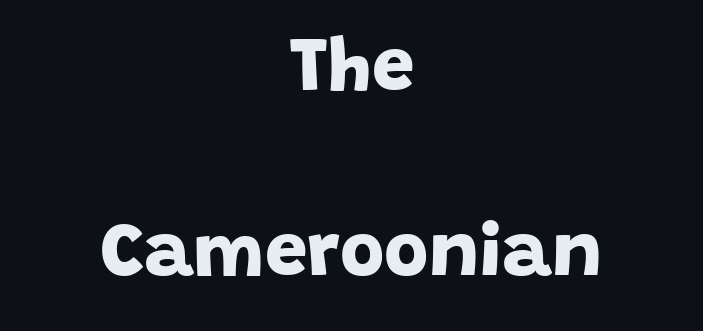
Q: Is the text bold? A: Yes.
Q: Is the typeface a serif or a sans-serif typeface? A: Sans-serif.
Q: Is the text underlined? A: No.
Q: How is the paragraph aligned? A: Centered.
Q: Is the spacing between letters normal or unusually wide? A: Normal.
Q: Is the spacing between lines tight, normal or loose? A: Loose.
Q: Width (condensed, normal, or wide)? A: Normal.
Q: Stroke contrast? A: Low.
Q: x-height? A: Large.
Q: Monospaced? A: No.
